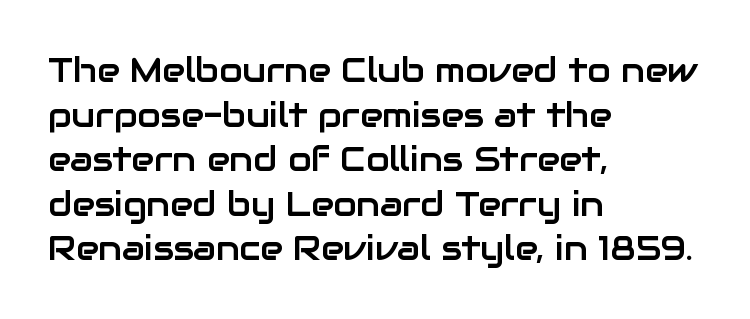
The passage shown is typeset with a sans-serif family. Character widths vary here, with narrow letters taking less room than wide ones. Vertically, the passage feels balanced, rows spaced as you'd expect. Between one letter and the next there's only the usual sliver of space. These lines stack with their left ends in a neat column. In terms of posture, this sample is upright.
